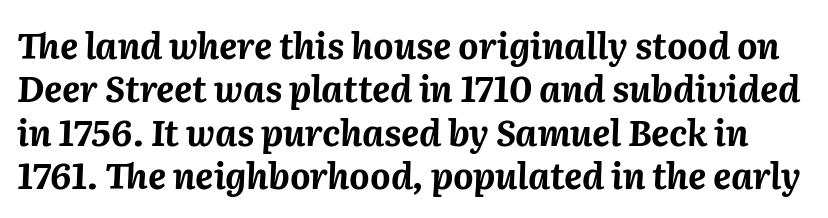
{"italic": "yes", "lean": "right", "slant_degrees": 2, "bold": "yes", "weight": "bold", "width": "normal", "stroke_contrast": "medium", "x_height": "medium", "monospaced": "no", "underline": "no", "line_spacing_ratio": 1.24, "letter_spacing": "normal", "letter_spacing_em": 0.0, "glyph_px": 35}
